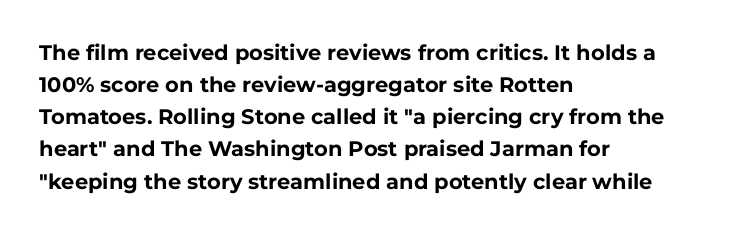
Q: Is the text bold? A: Yes.
Q: Is the text italic (slanted)? A: No, it is upright.
Q: Is the text underlined? A: No.
Q: How is the paragraph aligned? A: Left-aligned.
Q: Is the spacing between letters normal or unusually wide? A: Normal.
Q: Is the spacing between lines tight, normal or loose? A: Normal.
